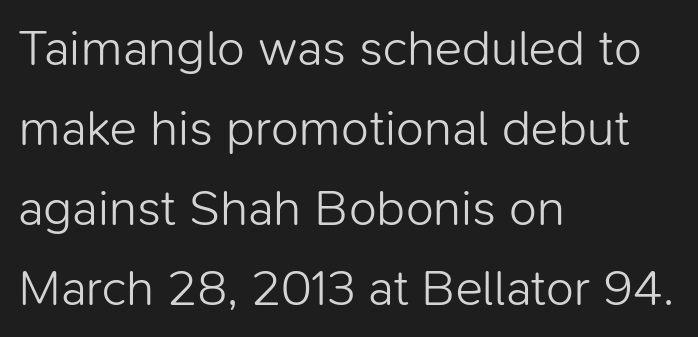
Q: Is the text bold? A: No.
Q: Is the text italic (slanted)? A: No, it is upright.
Q: Is the typeface a serif or a sans-serif typeface? A: Sans-serif.
Q: Is the text underlined? A: No.
Q: How is the paragraph aligned? A: Left-aligned.
Q: Is the spacing between letters normal or unusually wide? A: Normal.
Q: Is the spacing between lines tight, normal or loose? A: Normal.
Q: Width (condensed, normal, or wide)? A: Normal.
Q: Stroke contrast? A: Low.
Q: x-height? A: Medium.
Q: Monospaced? A: No.
